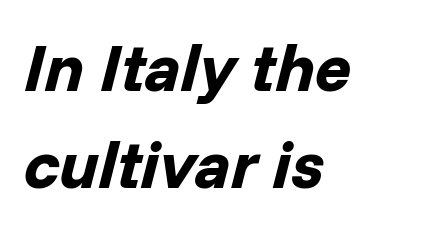
The image shows 67 px bold type, italic (leaning right); set left-aligned, normal line spacing (1.45x), normal letter spacing, not underlined; low stroke contrast and a medium x-height.
